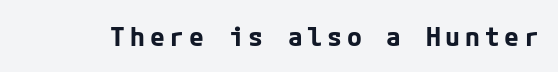
The image shows 27 px bold type, upright; set not underlined.
